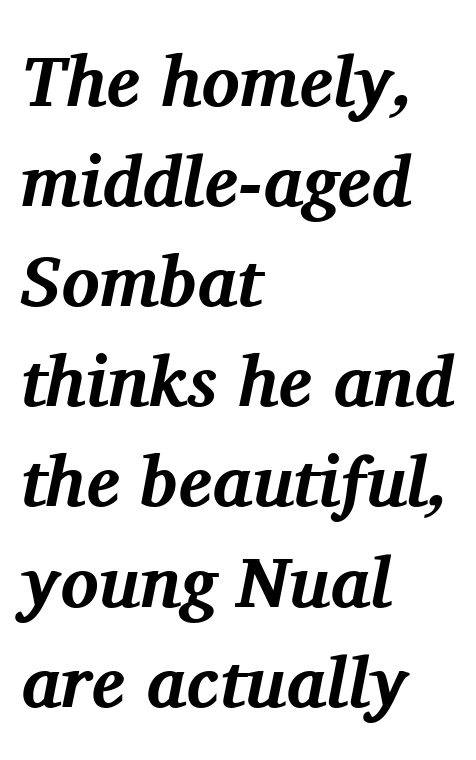
The image shows 71 px bold serif type, italic (leaning right); set left-aligned, normal line spacing (1.41x), normal letter spacing, not underlined; medium stroke contrast and a medium x-height.
